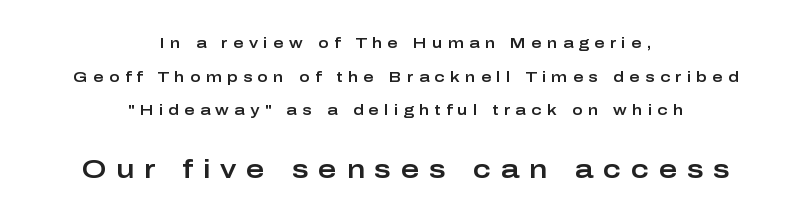
The image shows 25 px text type, upright; set centered, loose line spacing (2.41x), unusually wide letter spacing (+0.39 em), not underlined; the second (bottom) block is 1.79x larger.
